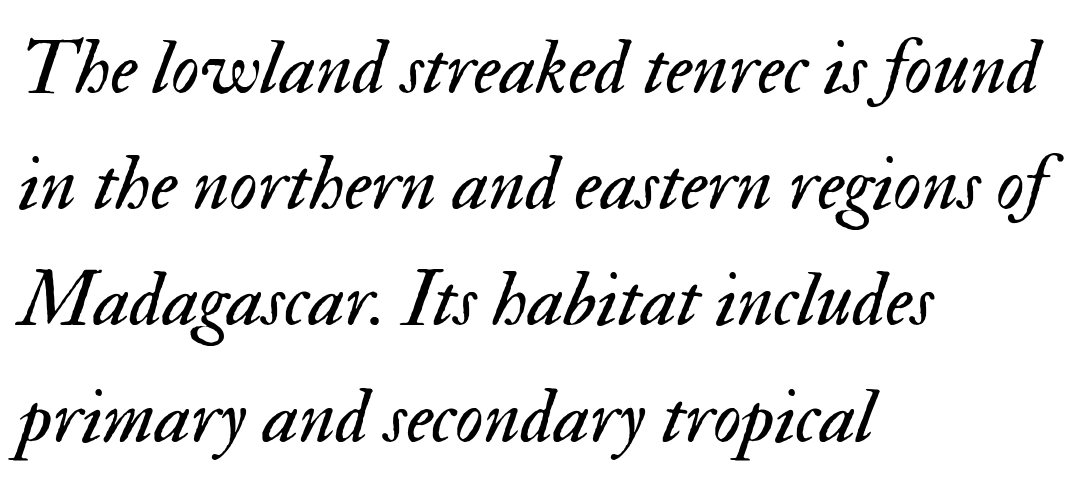
Q: Is the text bold? A: No.
Q: Is the text italic (slanted)? A: Yes, it leans right by about 17 degrees.
Q: Is the text underlined? A: No.
Q: How is the paragraph aligned? A: Left-aligned.
Q: Is the spacing between letters normal or unusually wide? A: Normal.
Q: Is the spacing between lines tight, normal or loose? A: Normal.
Q: Width (condensed, normal, or wide)? A: Normal.
Q: Stroke contrast? A: Medium.
Q: x-height? A: Small.
Q: Monospaced? A: No.
